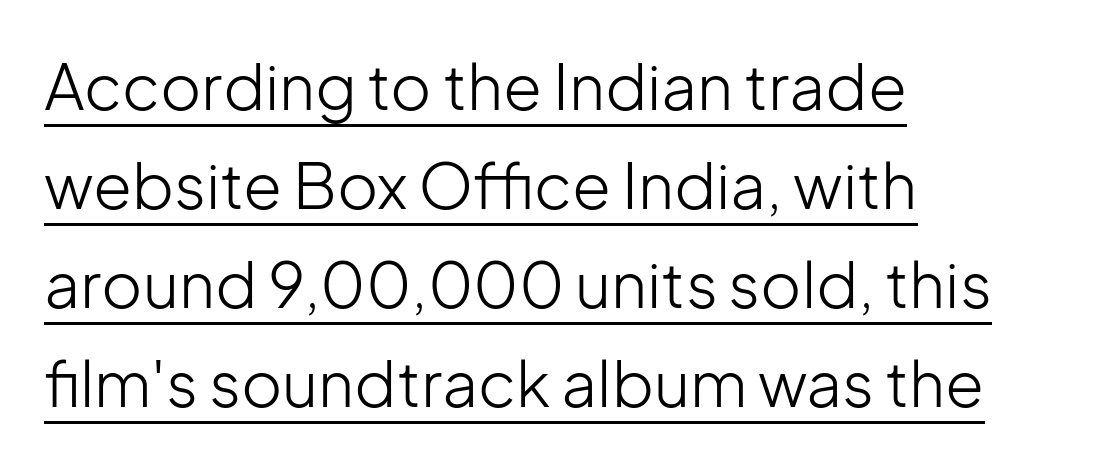
The passage shown is underscored from start to finish. The weight would be labelled regular, book, light, or lighter still. Proportional: the letters do not fall into vertical columns. Compared with a centered layout, this one pins lines to the left instead.
